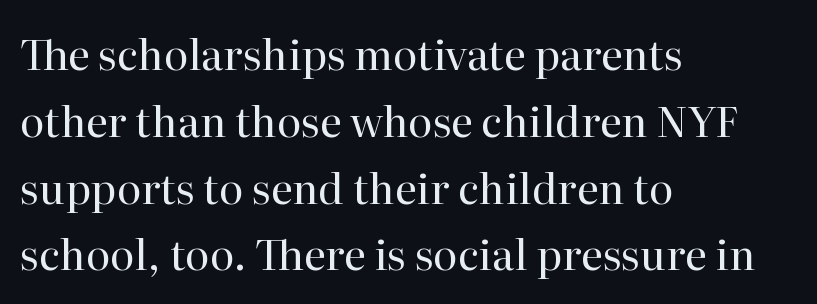
The image shows 42 px regular-weight serif type, upright; set left-aligned, normal line spacing (1.59x), normal letter spacing, not underlined; high stroke contrast and a medium x-height.
